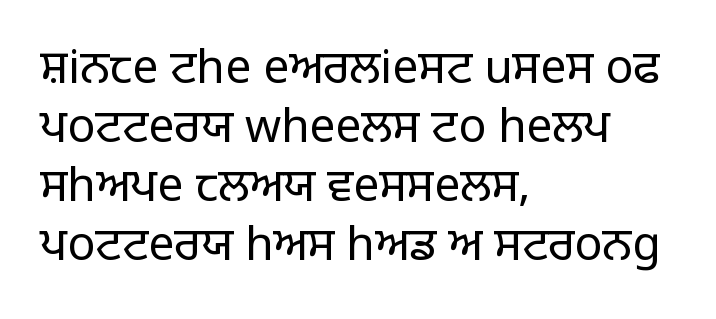
Q: Is the text bold? A: No.
Q: Is the text italic (slanted)? A: No, it is upright.
Q: Is the typeface a serif or a sans-serif typeface? A: Sans-serif.
Q: Is the text underlined? A: No.
Q: How is the paragraph aligned? A: Left-aligned.
Q: Is the spacing between letters normal or unusually wide? A: Normal.
Q: Is the spacing between lines tight, normal or loose? A: Normal.
Q: Width (condensed, normal, or wide)? A: Normal.
Q: Stroke contrast? A: Low.
Q: x-height? A: Large.
Q: Monospaced? A: No.
